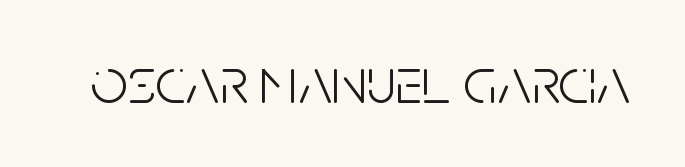
Only glyphs here, with clear space below each row. Here the designer chose a conventional face with non-uniform glyph widths. The letters look calm and open, with moderate or lighter stems. Every stem runs plumb, perpendicular to the baseline. To sum up the face: it is a sans, with no serifs.
